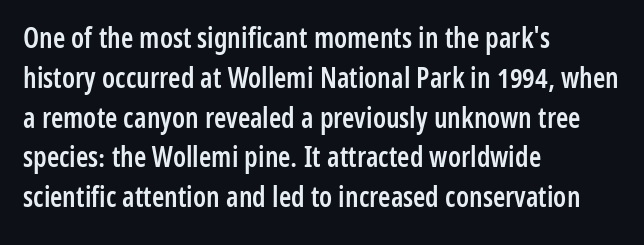
{"serif": "no", "italic": "no", "bold": "semi", "weight": "semibold", "width": "condensed", "stroke_contrast": "low", "x_height": "medium", "monospaced": "no", "underline": "no", "align": "left", "line_spacing": "normal", "line_spacing_ratio": 1.42, "letter_spacing": "normal", "letter_spacing_em": 0.0, "glyph_px": 28}
